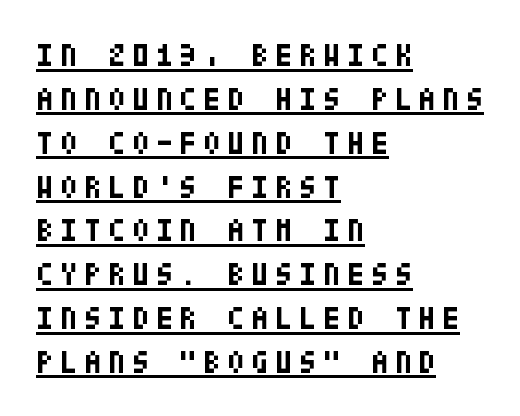
Stroke thickness is high; the sample reads as a true bold. Characters remain perfectly vertical along every line. Each word looks stretched out because of the extra space between its letters. All the whitespace from short lines collects on the right.
